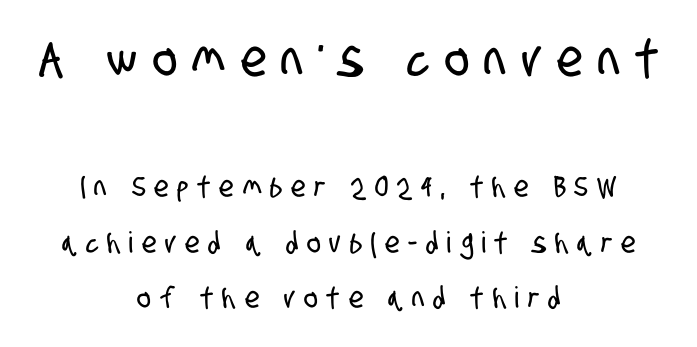
{"serif": "no", "width": "condensed", "stroke_contrast": "low", "x_height": "large", "monospaced": "no", "underline": "no", "align": "center", "line_spacing": "loose", "line_spacing_ratio": 1.91, "letter_spacing": "wide", "letter_spacing_em": 0.31, "larger_block": "first", "size_ratio": 1.76, "glyph_px": 51}
